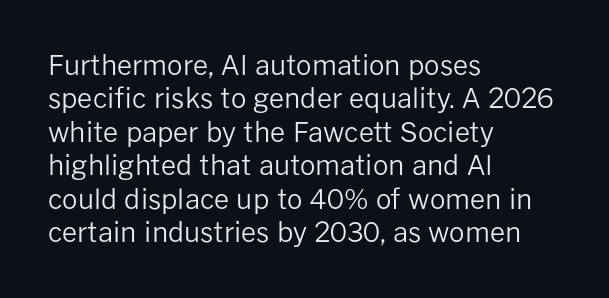
Q: Is the text bold? A: No.
Q: Is the text italic (slanted)? A: No, it is upright.
Q: Is the text underlined? A: No.
Q: How is the paragraph aligned? A: Left-aligned.
Q: Is the spacing between letters normal or unusually wide? A: Normal.
